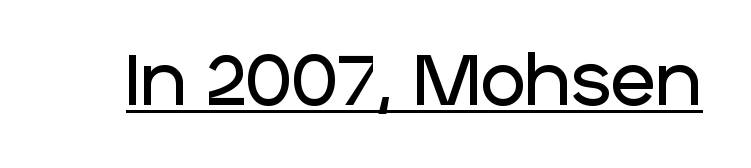
Type style note: lacks serifs. Here the glyphs are tracked normally, forming tight word shapes. Characters remain perfectly vertical along every line. What decoration does the sample have? An underline. The passage shown is typed in a proportional face where columns would drift.
